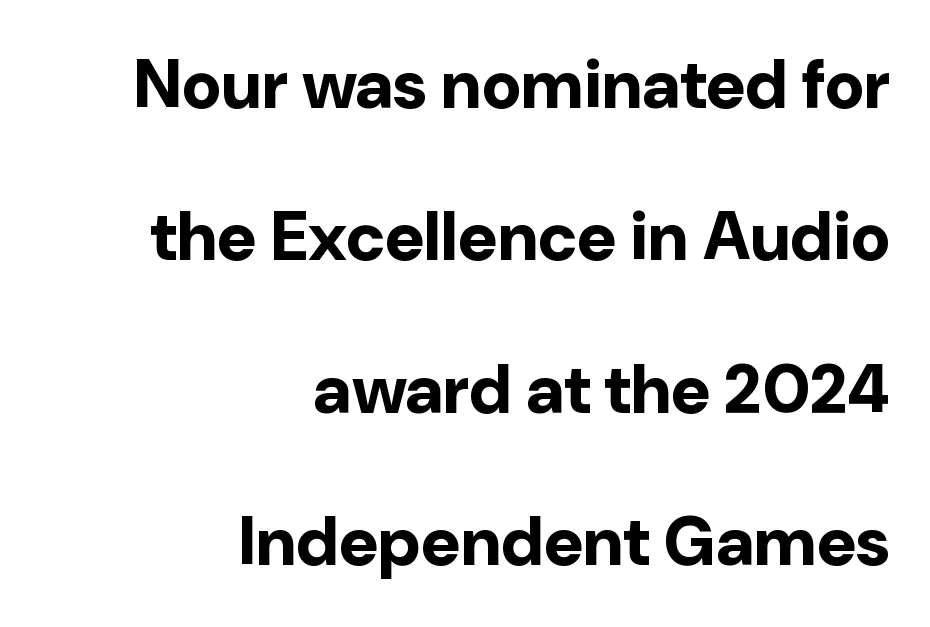
Q: Is the text bold? A: Yes.
Q: Is the text italic (slanted)? A: No, it is upright.
Q: Is the typeface a serif or a sans-serif typeface? A: Sans-serif.
Q: Is the text underlined? A: No.
Q: How is the paragraph aligned? A: Right-aligned.
Q: Is the spacing between letters normal or unusually wide? A: Normal.
Q: Is the spacing between lines tight, normal or loose? A: Loose.
Q: Width (condensed, normal, or wide)? A: Normal.
Q: Stroke contrast? A: Low.
Q: x-height? A: Medium.
Q: Monospaced? A: No.
